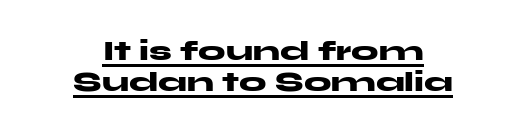
{"italic": "no", "bold": "yes", "underline": "yes", "align": "center", "line_spacing": "tight", "line_spacing_ratio": 1.15, "letter_spacing": "normal", "letter_spacing_em": 0.0, "glyph_px": 27}
